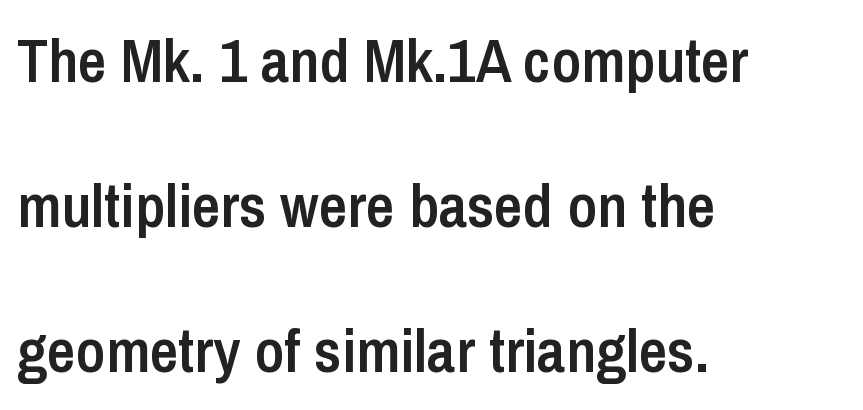
Q: Is the text bold? A: Semi-bold.
Q: Is the text italic (slanted)? A: No, it is upright.
Q: Is the typeface a serif or a sans-serif typeface? A: Sans-serif.
Q: Is the text underlined? A: No.
Q: How is the paragraph aligned? A: Left-aligned.
Q: Is the spacing between letters normal or unusually wide? A: Normal.
Q: Is the spacing between lines tight, normal or loose? A: Loose.
Q: Width (condensed, normal, or wide)? A: Condensed.
Q: Stroke contrast? A: Low.
Q: x-height? A: Medium.
Q: Monospaced? A: No.
